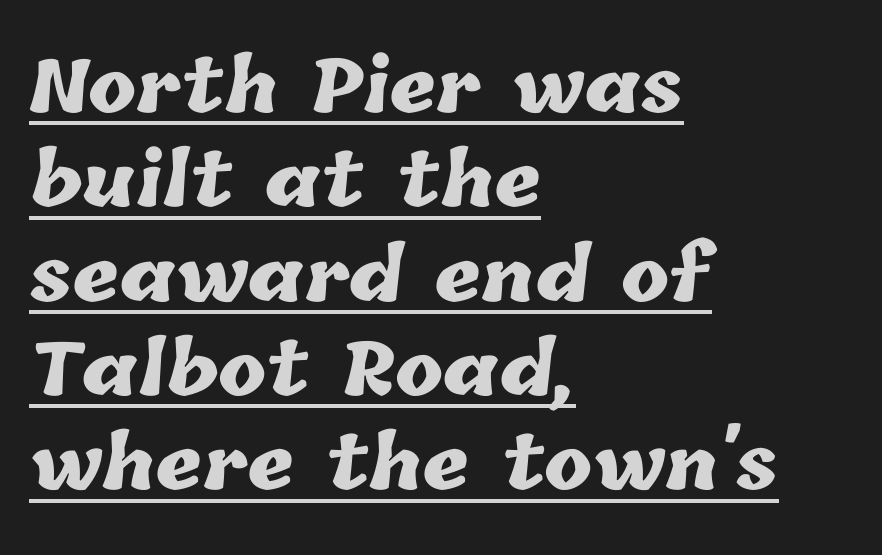
Q: Is the text bold? A: Yes.
Q: Is the text underlined? A: Yes.
Q: How is the paragraph aligned? A: Left-aligned.
Q: Is the spacing between letters normal or unusually wide? A: Normal.
Q: Is the spacing between lines tight, normal or loose? A: Normal.
Q: Width (condensed, normal, or wide)? A: Normal.
Q: Stroke contrast? A: Low.
Q: x-height? A: Medium.
Q: Monospaced? A: No.
